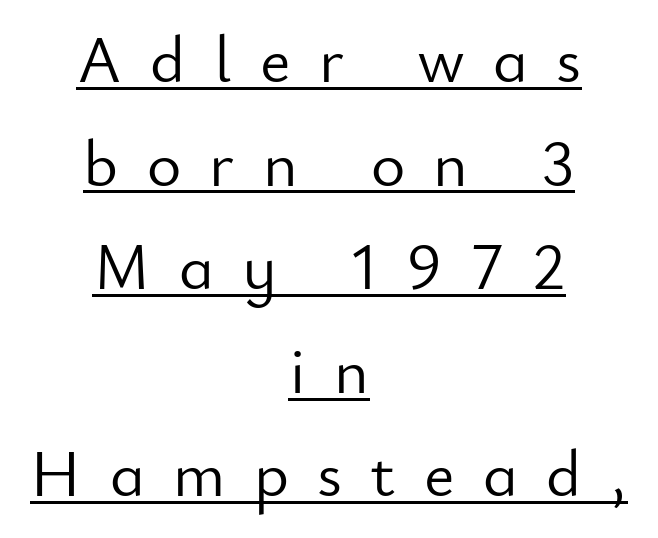
{"serif": "no", "italic": "no", "bold": "no", "weight": "light", "width": "normal", "stroke_contrast": "low", "x_height": "small", "monospaced": "no", "underline": "yes", "align": "center", "line_spacing": "normal", "line_spacing_ratio": 1.57, "letter_spacing": "wide", "letter_spacing_em": 0.43, "glyph_px": 66}
